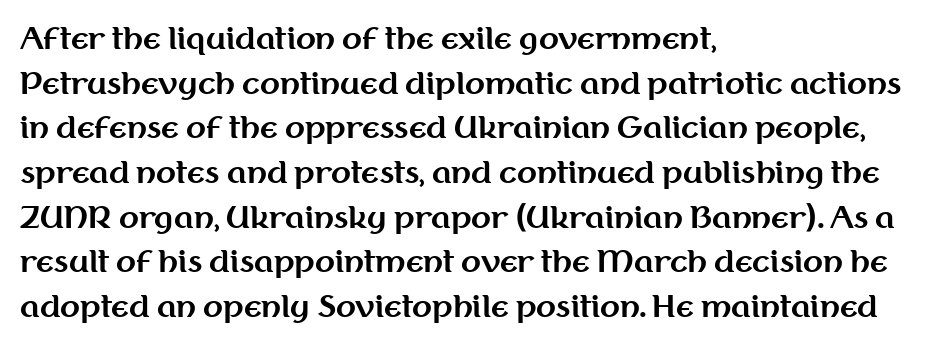
Nope, not italic — everything's standing straight. Note: no serifs on the glyphs. Strong, thick strokes mark this as bold type. What's the leading like? Ordinary, nothing unusual. Honestly, the letter spacing is just normal — you wouldn't notice it.
